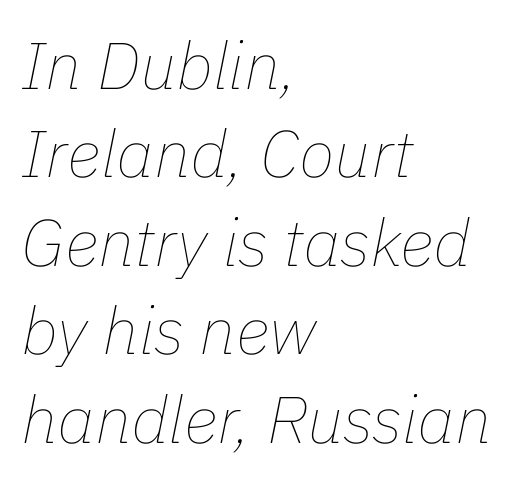
Is the type slanted? Yes — the strokes lean at a clear angle. Baseline-to-baseline distance is the conventional proportion of letter height. Standard letterfit; no display-style spreading of the glyphs. Unbolded letterforms with no extra heft.
